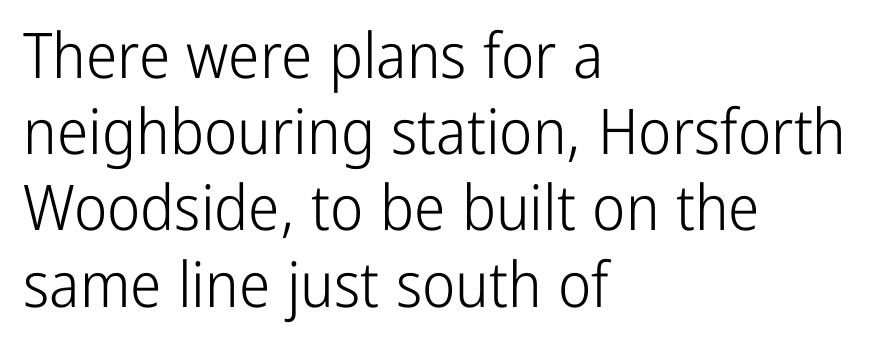
{"serif": "no", "italic": "no", "bold": "no", "weight": "light", "width": "condensed", "stroke_contrast": "low", "x_height": "medium", "monospaced": "no", "underline": "no", "align": "left", "line_spacing_ratio": 1.21, "letter_spacing": "normal", "letter_spacing_em": 0.0, "glyph_px": 63}
